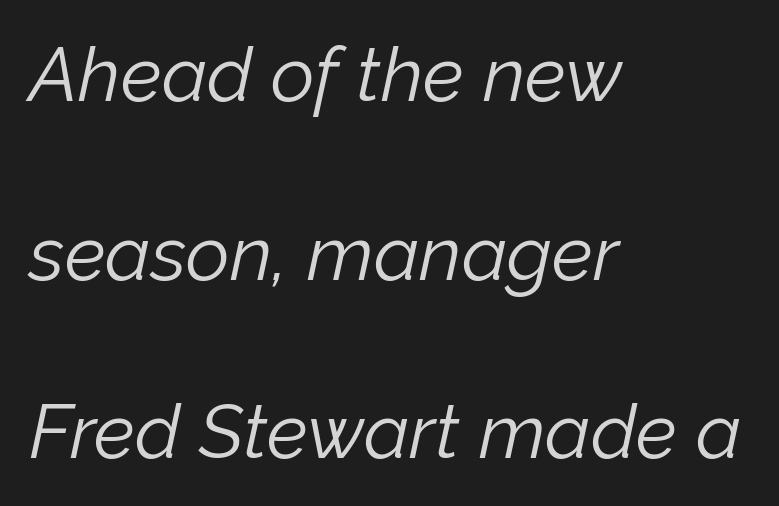
Q: Is the text bold? A: No.
Q: Is the text italic (slanted)? A: Yes, it leans right by about 12 degrees.
Q: Is the text underlined? A: No.
Q: How is the paragraph aligned? A: Left-aligned.
Q: Is the spacing between letters normal or unusually wide? A: Normal.
Q: Is the spacing between lines tight, normal or loose? A: Loose.
Q: Width (condensed, normal, or wide)? A: Normal.
Q: Stroke contrast? A: Low.
Q: x-height? A: Medium.
Q: Monospaced? A: No.
